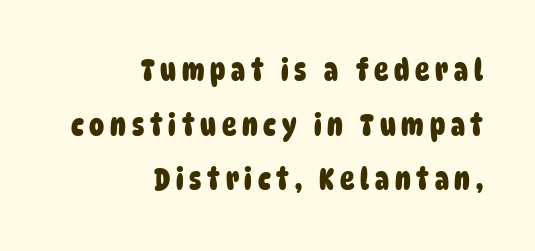
The image shows 30 px heavy, condensed sans-serif type; set right-aligned, line spacing 1.82x, not underlined; low stroke contrast and a large x-height.
